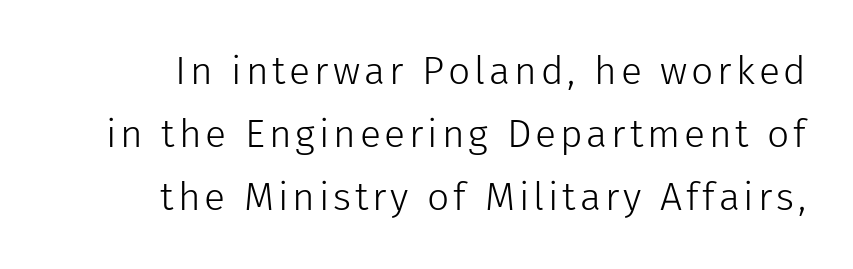
The image shows 39 px light sans-serif type, upright; set normal line spacing (1.62x), not underlined; low stroke contrast and a medium x-height.
